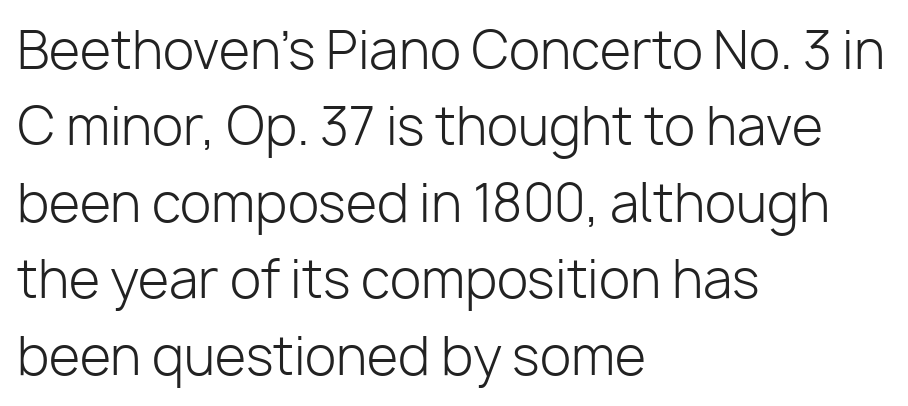
The strokes carry an ordinary text weight at most. A roman cut, with each character standing at attention. Rule under the text: the space is simply empty. Each letter keeps its own natural width here, so spacing adapts to shape.
